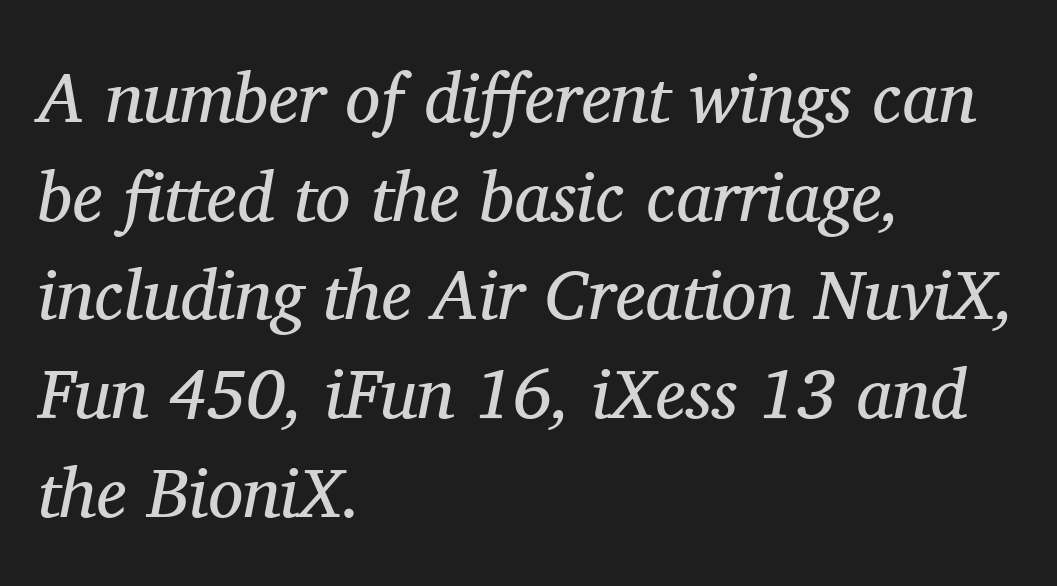
The image shows 70 px regular-weight serif type, italic (leaning right); set left-aligned, normal line spacing (1.41x), normal letter spacing, not underlined; medium stroke contrast and a medium x-height.
